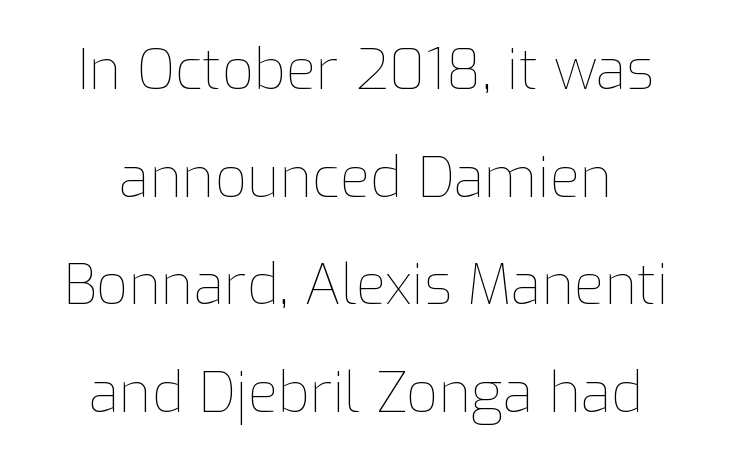
Q: Is the text bold? A: No.
Q: Is the text italic (slanted)? A: No, it is upright.
Q: Is the text underlined? A: No.
Q: How is the paragraph aligned? A: Centered.
Q: Is the spacing between letters normal or unusually wide? A: Normal.
Q: Is the spacing between lines tight, normal or loose? A: Loose.
Q: Width (condensed, normal, or wide)? A: Normal.
Q: Stroke contrast? A: Low.
Q: x-height? A: Medium.
Q: Monospaced? A: No.
